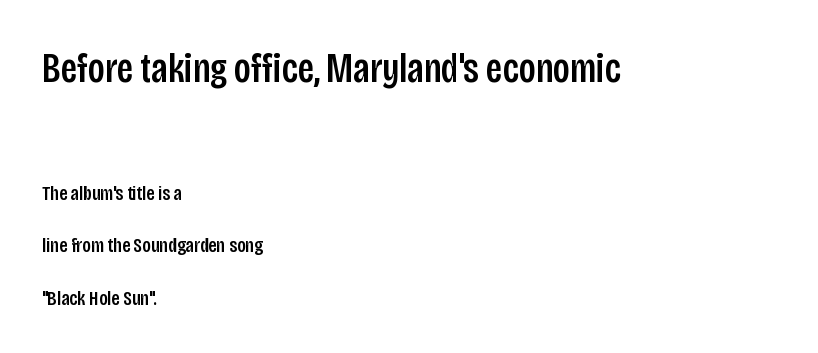
The letters stand upright; this is a roman face. This sample trades compactness for vertical openness between lines. Inter-character spacing is left at the font's built-in metrics. Where is the straight margin? On the left. Here the first block reads like a headline and the second like body copy. Type without underlining.
